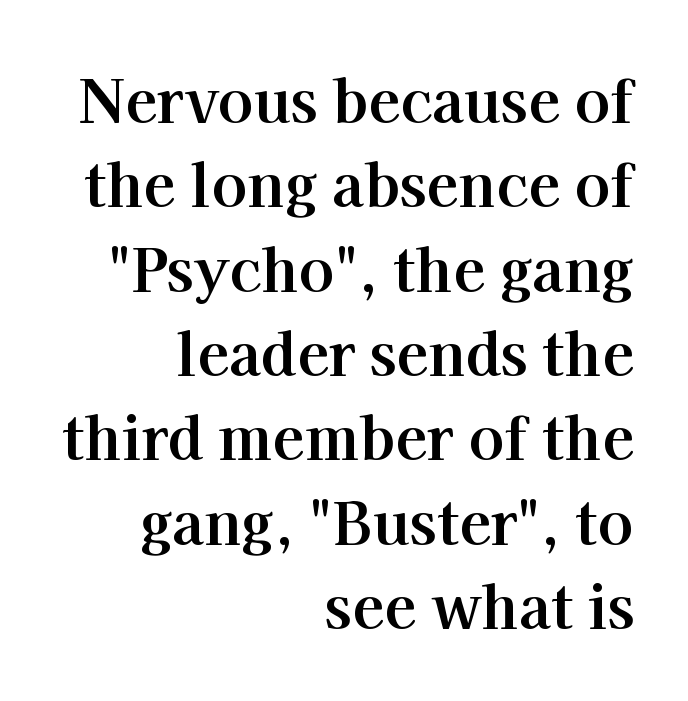
{"serif": "yes", "italic": "no", "bold": "yes", "weight": "bold", "width": "normal", "stroke_contrast": "high", "x_height": "medium", "monospaced": "no", "underline": "no", "align": "right", "line_spacing": "normal", "line_spacing_ratio": 1.43, "letter_spacing": "normal", "letter_spacing_em": 0.0, "glyph_px": 59}
